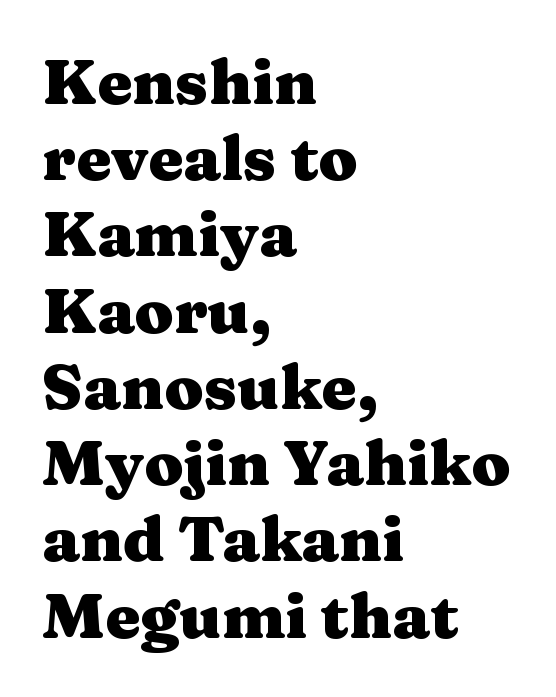
A student would call this left alignment; a typographer would say flush left, rag right. Heavy-handed strokes throughout: this text is bold. Unmarked baselines from the first word to the last. Serifs: yes, visible at the terminals of the letterforms.
